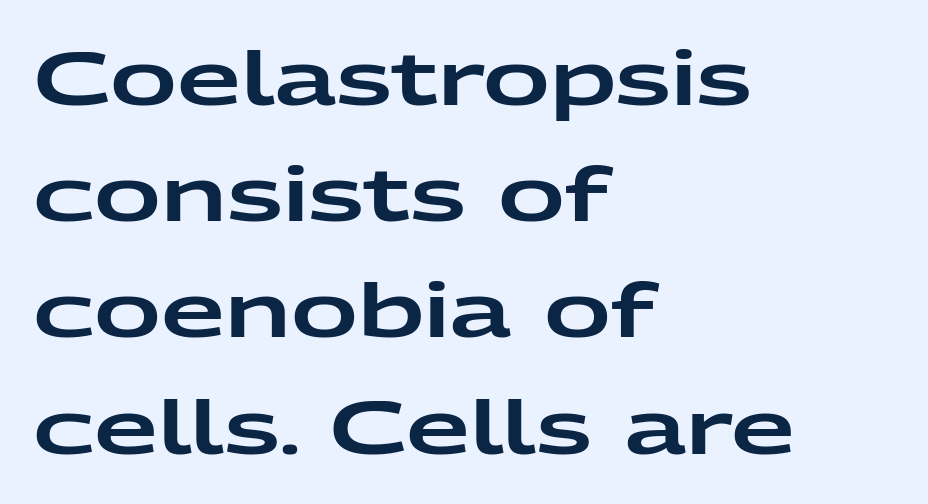
The string is rendered with underlining switched off. Check where the strokes stop: nothing finishes them off — pure sans. Whoever set this chose a conventional vertical rhythm. This sample uses plain, unmodified letter spacing. Rendered with straight, roman letterforms.
